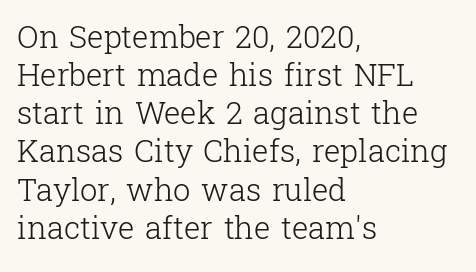
{"serif": "yes", "italic": "no", "bold": "no", "weight": "light", "width": "normal", "stroke_contrast": "low", "x_height": "medium", "monospaced": "no", "underline": "no", "align": "left", "line_spacing_ratio": 1.23, "letter_spacing": "normal", "letter_spacing_em": 0.0, "glyph_px": 31}
